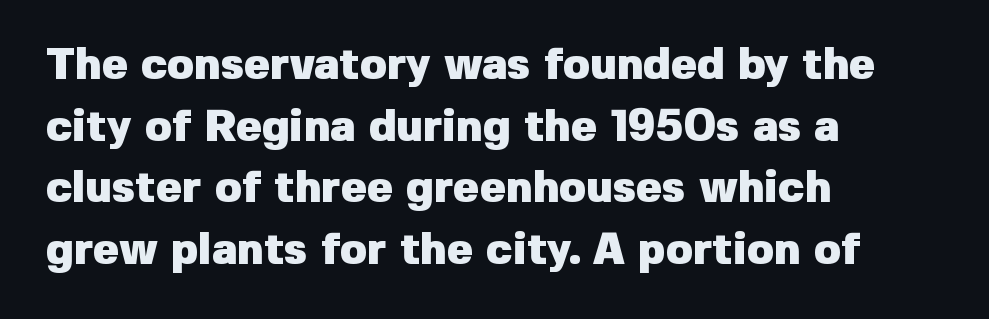
Q: Is the text bold? A: Yes.
Q: Is the text italic (slanted)? A: No, it is upright.
Q: Is the typeface a serif or a sans-serif typeface? A: Sans-serif.
Q: Is the text underlined? A: No.
Q: How is the paragraph aligned? A: Left-aligned.
Q: Is the spacing between letters normal or unusually wide? A: Normal.
Q: Is the spacing between lines tight, normal or loose? A: Normal.
Q: Width (condensed, normal, or wide)? A: Normal.
Q: Stroke contrast? A: Low.
Q: x-height? A: Medium.
Q: Monospaced? A: No.
